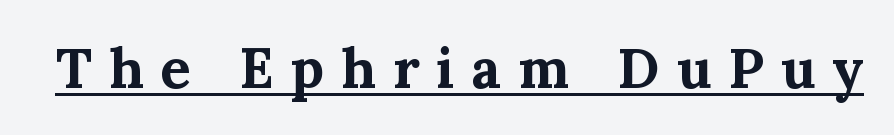
{"serif": "yes", "italic": "no", "bold": "yes", "weight": "bold", "width": "normal", "stroke_contrast": "medium", "x_height": "medium", "monospaced": "no", "underline": "yes", "letter_spacing": "wide", "letter_spacing_em": 0.3, "glyph_px": 56}
